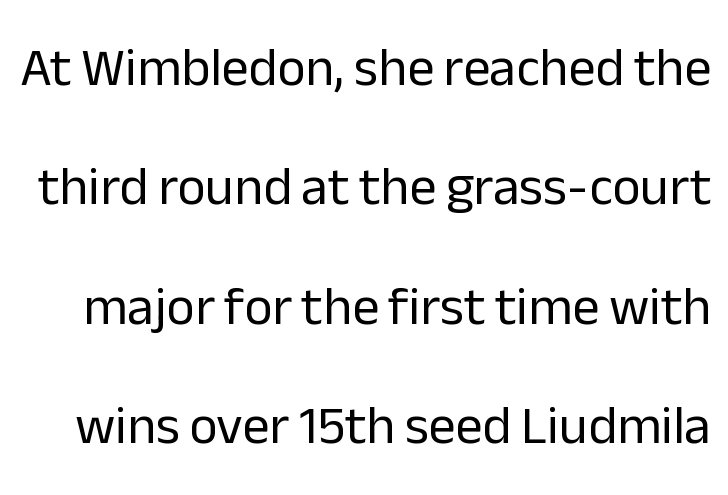
{"serif": "no", "italic": "no", "bold": "no", "weight": "regular", "width": "normal", "stroke_contrast": "low", "x_height": "medium", "monospaced": "no", "underline": "no", "line_spacing": "loose", "line_spacing_ratio": 2.21, "letter_spacing": "normal", "letter_spacing_em": 0.0, "glyph_px": 54}
